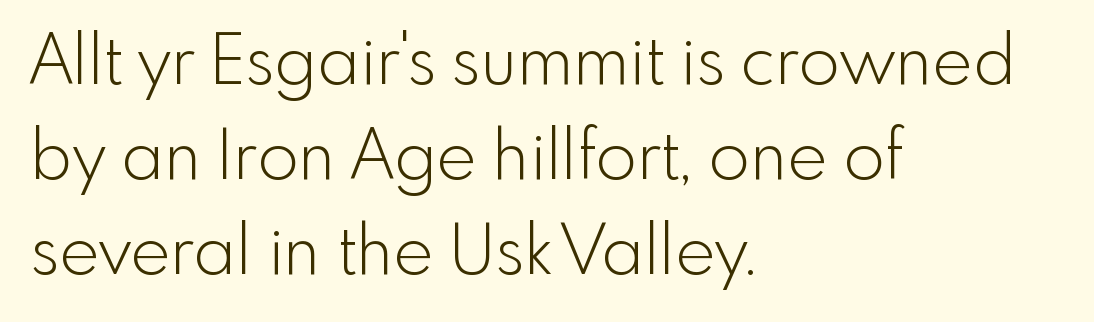
The image shows 68 px light sans-serif type, upright; set left-aligned, normal line spacing (1.4x), normal letter spacing, not underlined; a small x-height.
